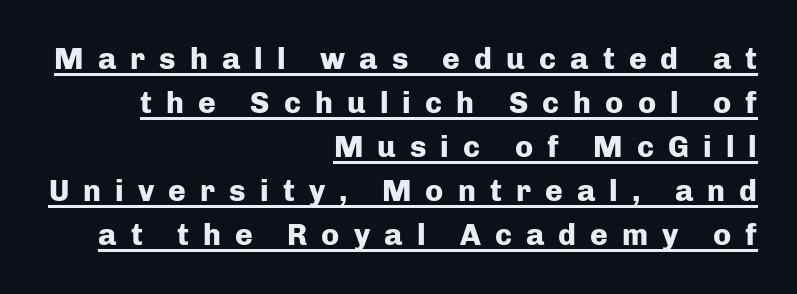
{"serif": "no", "italic": "no", "bold": "yes", "weight": "heavy", "width": "normal", "stroke_contrast": "low", "x_height": "medium", "monospaced": "no", "underline": "yes", "align": "right", "line_spacing": "normal", "line_spacing_ratio": 1.47, "letter_spacing": "wide", "letter_spacing_em": 0.47, "glyph_px": 30}
